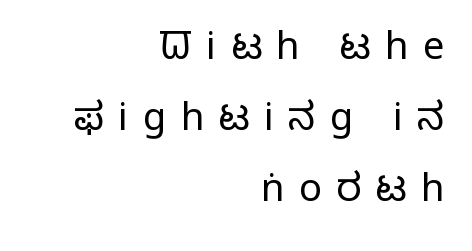
The image shows 38 px light sans-serif type, upright; set right-aligned, line spacing 1.87x, unusually wide letter spacing (+0.38 em), not underlined; low stroke contrast and a medium x-height.
